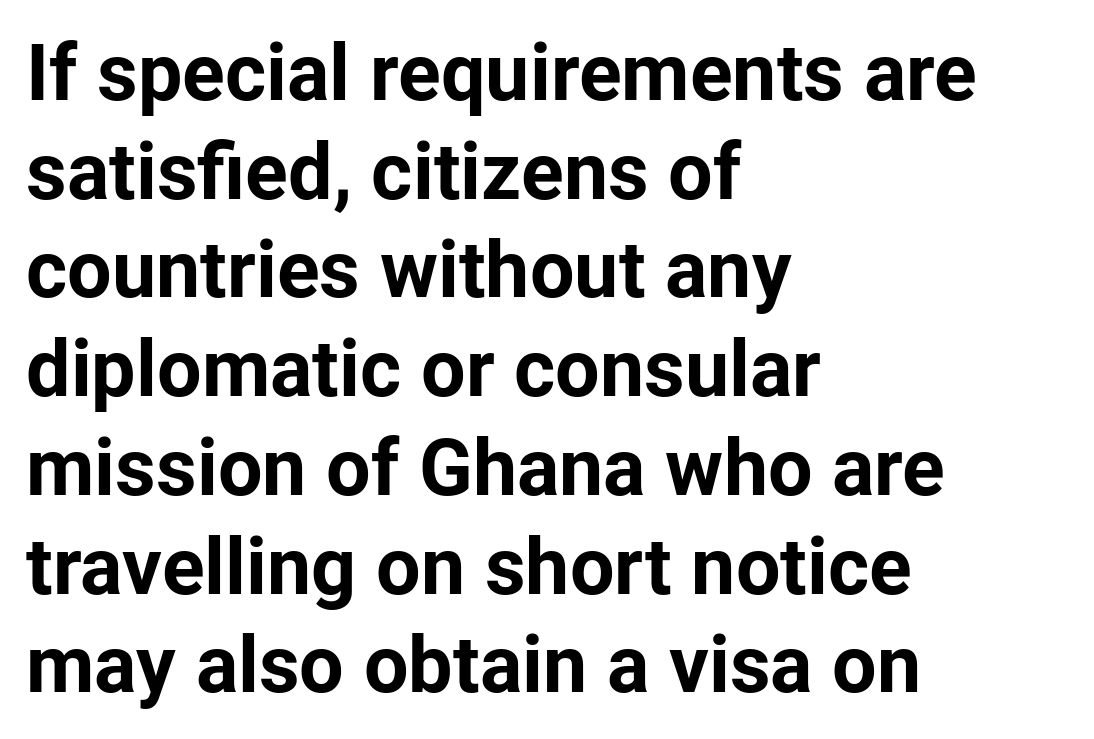
In terms of posture, this sample is upright. The passage shown stacks its lines at a standard gap. Plenty of ink on the page — the face is bold. All the whitespace from short lines collects on the right.
